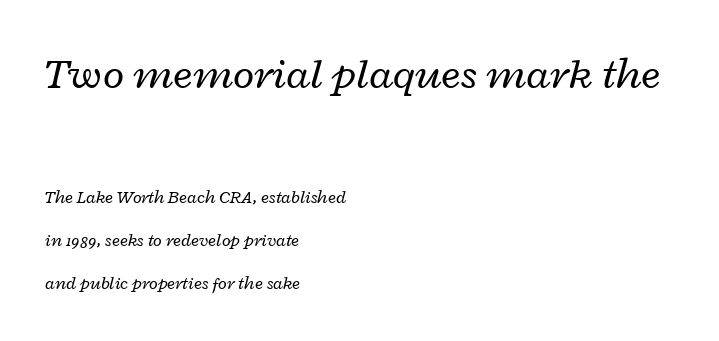
{"italic": "yes", "lean": "right", "slant_degrees": 12, "bold": "no", "weight": "regular", "width": "wide", "stroke_contrast": "low", "x_height": "medium", "monospaced": "no", "underline": "no", "align": "left", "line_spacing": "loose", "line_spacing_ratio": 2.39, "letter_spacing": "normal", "letter_spacing_em": 0.0, "larger_block": "first", "size_ratio": 2.44, "glyph_px": 44}
